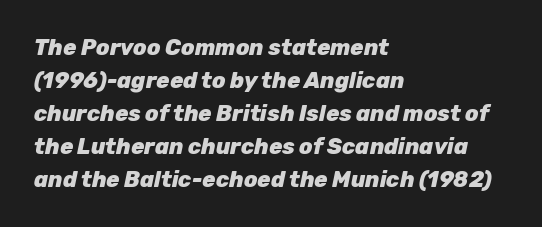
Q: Is the text bold? A: Yes.
Q: Is the text italic (slanted)? A: Yes, it leans right by about 12 degrees.
Q: Is the text underlined? A: No.
Q: How is the paragraph aligned? A: Left-aligned.
Q: Is the spacing between letters normal or unusually wide? A: Normal.
Q: Is the spacing between lines tight, normal or loose? A: Normal.
